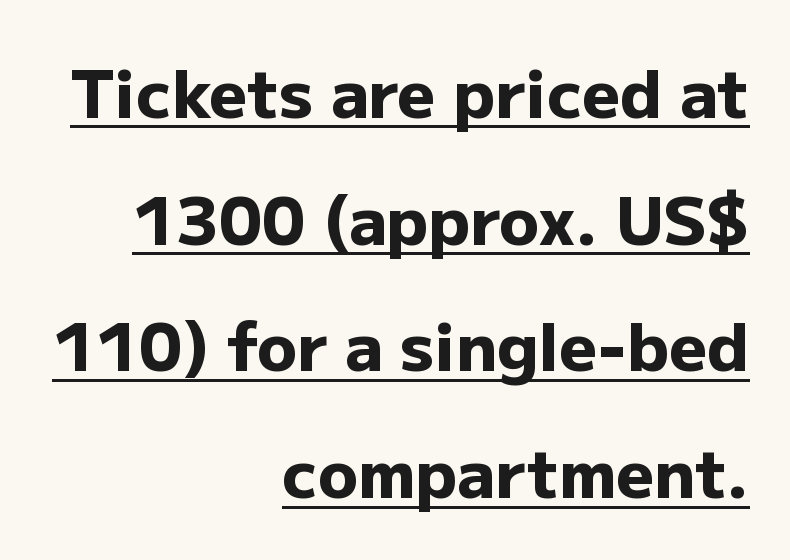
Q: Is the text bold? A: Yes.
Q: Is the text italic (slanted)? A: No, it is upright.
Q: Is the typeface a serif or a sans-serif typeface? A: Sans-serif.
Q: Is the text underlined? A: Yes.
Q: How is the paragraph aligned? A: Right-aligned.
Q: Is the spacing between letters normal or unusually wide? A: Normal.
Q: Is the spacing between lines tight, normal or loose? A: Loose.
Q: Width (condensed, normal, or wide)? A: Normal.
Q: Stroke contrast? A: Low.
Q: x-height? A: Medium.
Q: Monospaced? A: No.
